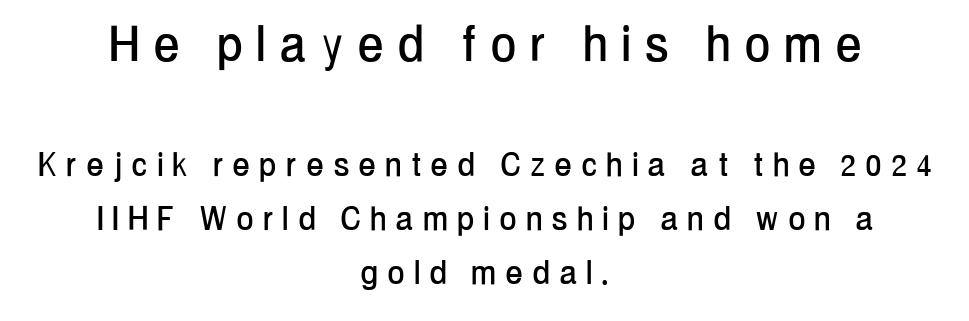
The image shows 60 px condensed sans-serif type, upright; set centered, normal line spacing (1.34x), unusually wide letter spacing (+0.26 em), not underlined; the first (top) block is 1.5x larger; low stroke contrast and a medium x-height.
